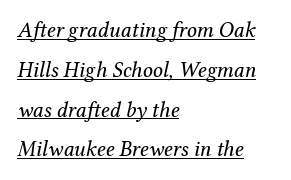
{"italic": "yes", "lean": "right", "slant_degrees": 12, "bold": "no", "underline": "yes", "align": "left", "line_spacing_ratio": 1.81, "letter_spacing": "normal", "letter_spacing_em": 0.0, "glyph_px": 22}
